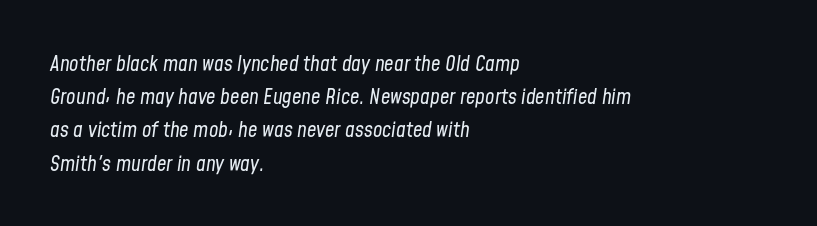
The image shows 21 px text type, italic (leaning right); set left-aligned, normal line spacing (1.58x), normal letter spacing, not underlined.
